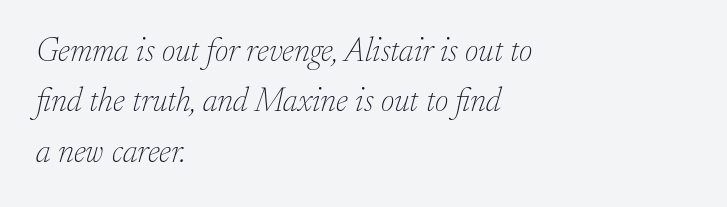
{"serif": "yes", "italic": "yes", "lean": "right", "slant_degrees": 17, "bold": "no", "weight": "thin", "width": "normal", "stroke_contrast": "low", "x_height": "small", "monospaced": "no", "underline": "no", "align": "left", "line_spacing": "normal", "line_spacing_ratio": 1.53, "letter_spacing": "normal", "letter_spacing_em": 0.0, "glyph_px": 33}
